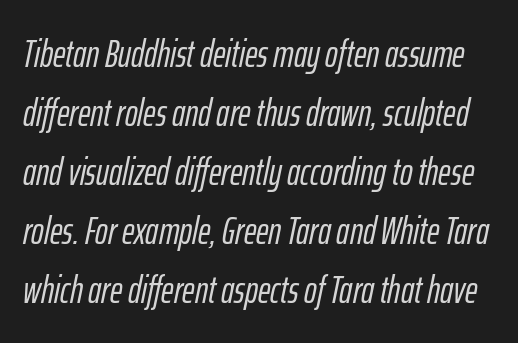
Q: Is the text italic (slanted)? A: Yes, it leans right by about 12 degrees.
Q: Is the text underlined? A: No.
Q: Is the spacing between letters normal or unusually wide? A: Normal.
Q: Is the spacing between lines tight, normal or loose? A: Normal.
Q: Width (condensed, normal, or wide)? A: Condensed.
Q: Stroke contrast? A: Low.
Q: x-height? A: Medium.
Q: Monospaced? A: No.
